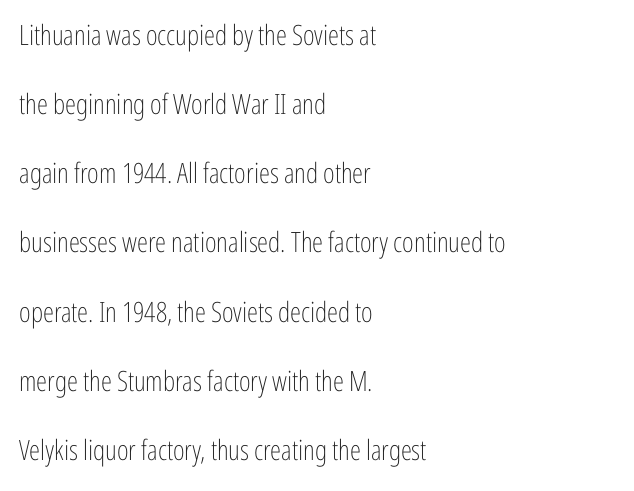
The image shows 28 px light, condensed sans-serif type, upright; set left-aligned, loose line spacing (2.47x), normal letter spacing, not underlined; low stroke contrast and a medium x-height.
